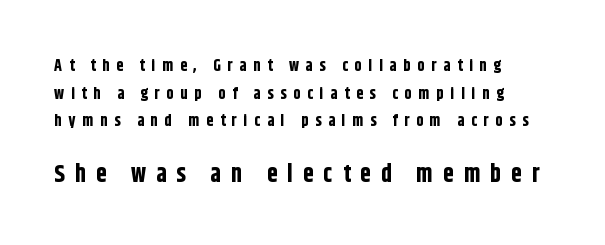
Q: Is the text bold? A: Yes.
Q: Is the text italic (slanted)? A: No, it is upright.
Q: Is the text underlined? A: No.
Q: How is the paragraph aligned? A: Left-aligned.
Q: Is the spacing between letters normal or unusually wide? A: Unusually wide.
Q: Which block of text is set in a larger size, the first (top) or the second (bottom)? A: The second (bottom) one.
